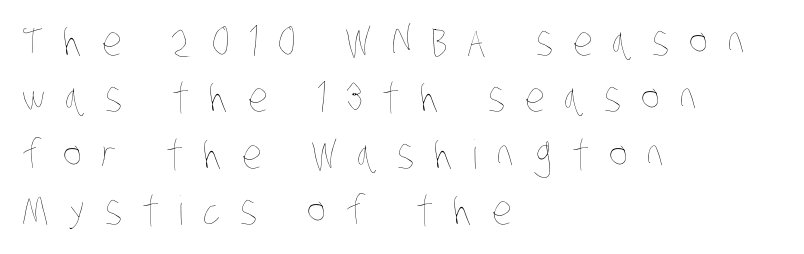
The letters advance in unequal steps, a hallmark of proportional type. The zone under the glyphs is completely vacant. Successive baselines arrive at the customary interval. Every row of glyphs begins at an identical x-position on the left.
